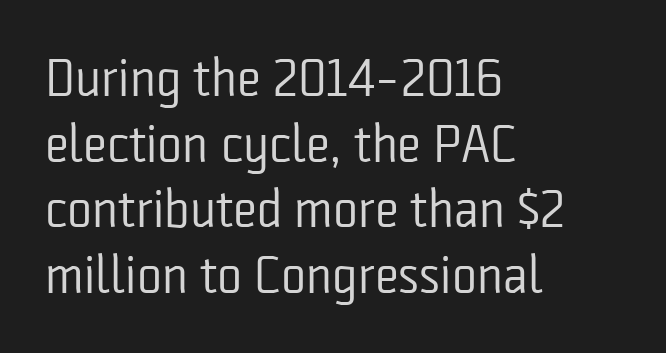
{"serif": "no", "italic": "no", "bold": "no", "weight": "regular", "width": "condensed", "stroke_contrast": "low", "x_height": "medium", "monospaced": "no", "underline": "no", "align": "left", "line_spacing_ratio": 1.24, "letter_spacing": "normal", "letter_spacing_em": 0.0, "glyph_px": 53}
